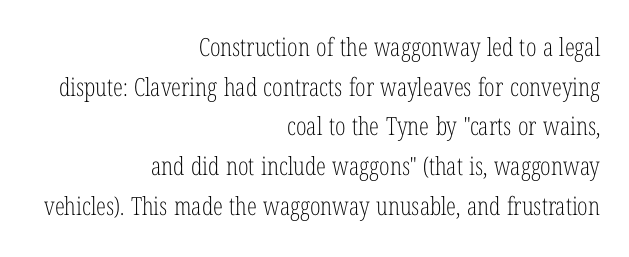
Is the block centered? No — it sits flush against the right margin. Quick note: underline off. Is the type heavy? It reads as light-to-regular instead. This is roman type, the default non-slanted kind. The vertical gap from one line to the next is medium.
